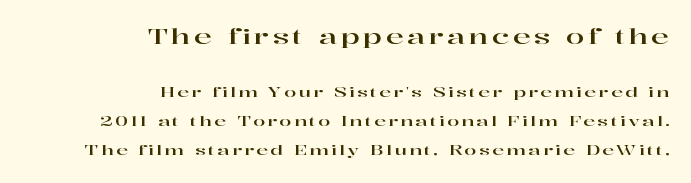
The image shows 21 px text type, upright; set right-aligned, loose line spacing (2.07x), not underlined; the first (top) block is 1.5x larger.
